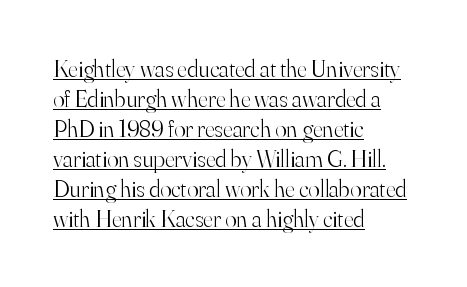
The image shows 24 px text type, upright; set left-aligned, normal line spacing (1.25x), normal letter spacing, underlined.
